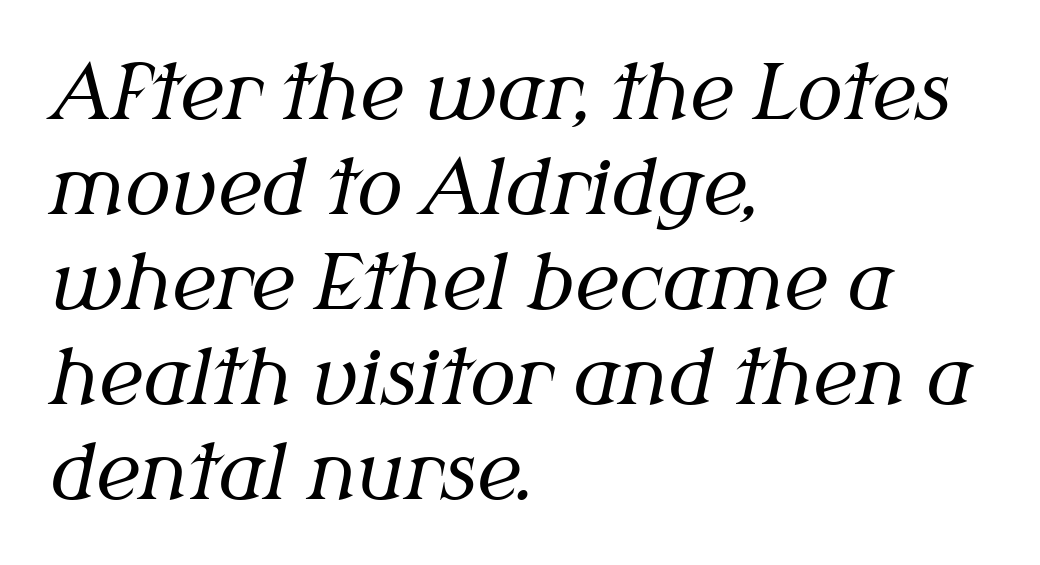
I'd call this a serif setting — the letters wear small feet. Is the stroke heavy? The answer is a plain regular-or-lighter. The gaps between neighbouring characters are ordinary and unremarkable. Interline gaps are of average width in this sample.
